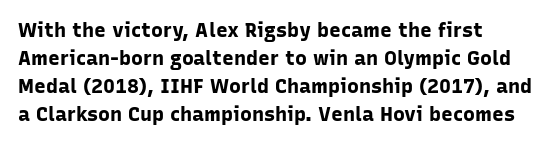
The image shows 20 px bold type, upright; set normal line spacing (1.4x), normal letter spacing, not underlined.
